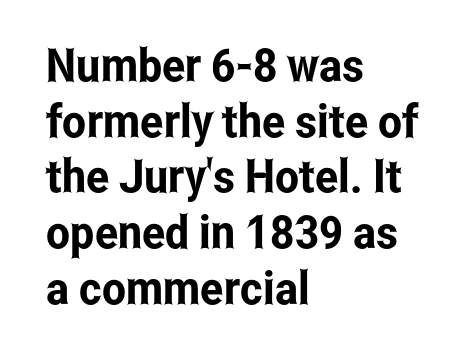
The image shows 46 px condensed sans-serif type, upright; set left-aligned, line spacing 1.21x, normal letter spacing, not underlined; low stroke contrast and a medium x-height.
